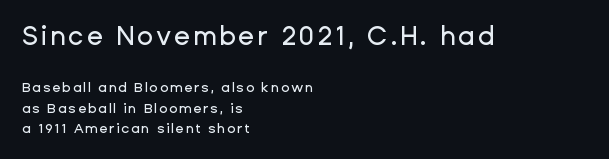
The earlier block is typeset at a bigger size than the later block. Ordinary non-slanted type is in use. The paragraph shown leans on its left margin. Successive baselines arrive at the customary interval. Check the space under the baseline: it is left empty.
